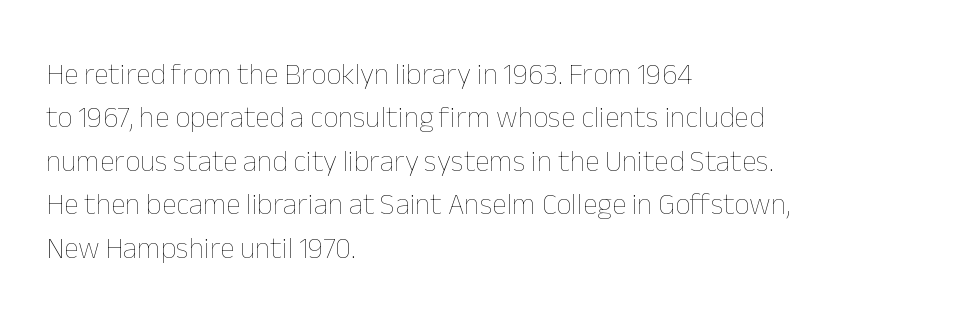
Q: Is the text bold? A: No.
Q: Is the text italic (slanted)? A: No, it is upright.
Q: Is the text underlined? A: No.
Q: How is the paragraph aligned? A: Left-aligned.
Q: Is the spacing between letters normal or unusually wide? A: Normal.
Q: Is the spacing between lines tight, normal or loose? A: Normal.
Q: Width (condensed, normal, or wide)? A: Normal.
Q: Stroke contrast? A: Low.
Q: x-height? A: Medium.
Q: Monospaced? A: No.
